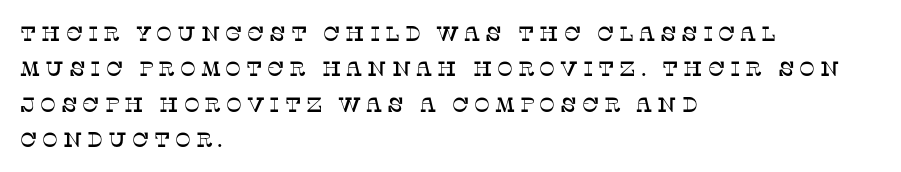
The image shows 21 px text type, upright; set left-aligned, normal line spacing (1.68x), unusually wide letter spacing (+0.23 em), not underlined.
